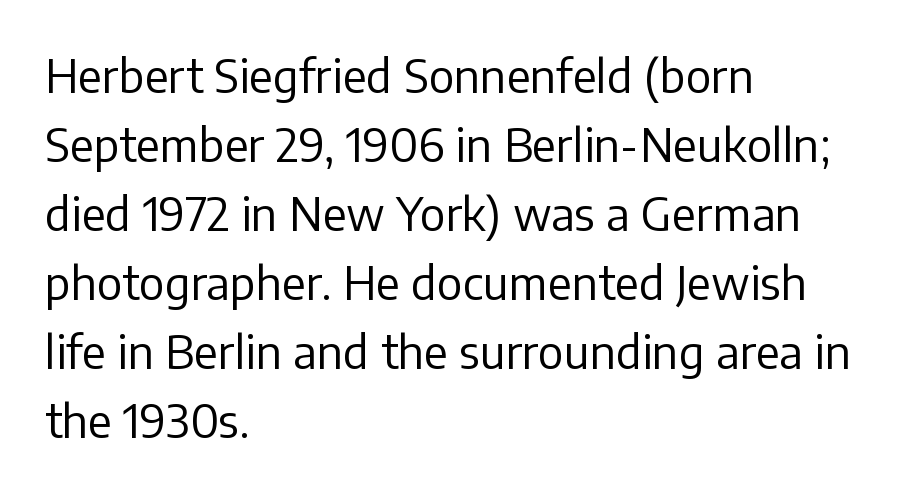
{"serif": "no", "italic": "no", "bold": "no", "weight": "regular", "width": "normal", "stroke_contrast": "low", "x_height": "medium", "monospaced": "no", "underline": "no", "align": "left", "line_spacing": "normal", "line_spacing_ratio": 1.5, "letter_spacing": "normal", "letter_spacing_em": 0.0, "glyph_px": 46}
